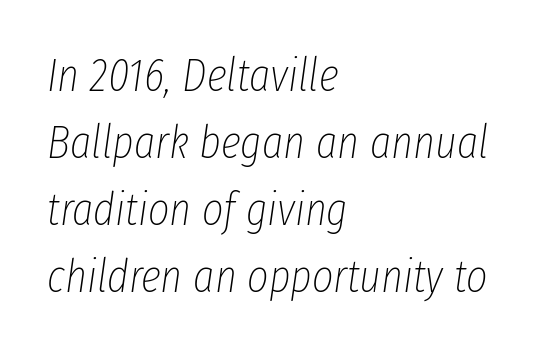
Q: Is the text bold? A: No.
Q: Is the text italic (slanted)? A: Yes, it leans right by about 8 degrees.
Q: Is the text underlined? A: No.
Q: How is the paragraph aligned? A: Left-aligned.
Q: Is the spacing between letters normal or unusually wide? A: Normal.
Q: Is the spacing between lines tight, normal or loose? A: Normal.
Q: Width (condensed, normal, or wide)? A: Condensed.
Q: Stroke contrast? A: Low.
Q: x-height? A: Medium.
Q: Monospaced? A: No.
